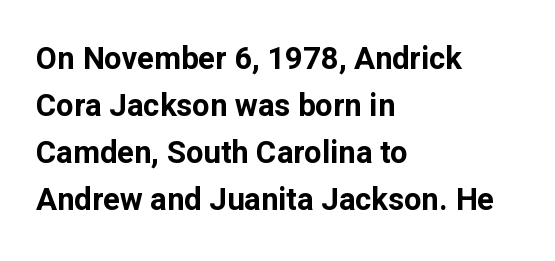
{"serif": "no", "italic": "no", "bold": "yes", "weight": "bold", "width": "normal", "stroke_contrast": "low", "x_height": "medium", "monospaced": "no", "underline": "no", "align": "left", "line_spacing": "normal", "line_spacing_ratio": 1.52, "letter_spacing": "normal", "letter_spacing_em": 0.0, "glyph_px": 31}
